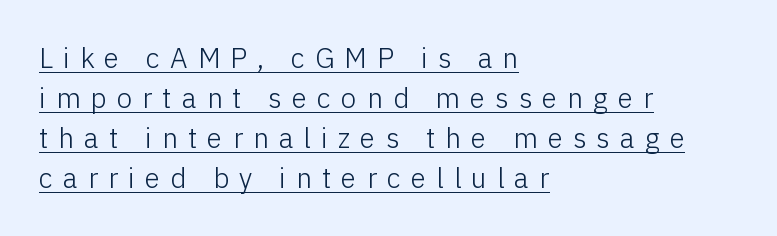
The image shows 28 px light sans-serif type, upright; set left-aligned, normal line spacing (1.43x), unusually wide letter spacing (+0.36 em), underlined; low stroke contrast and a medium x-height.
